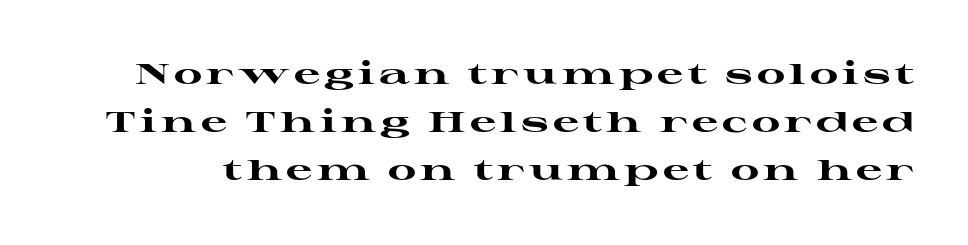
The image shows 29 px heavy, wide serif type, upright; set normal line spacing (1.66x), not underlined; high stroke contrast and a medium x-height.
